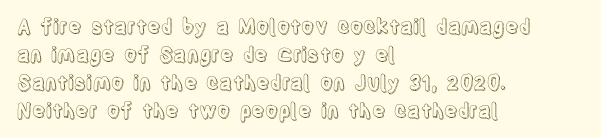
Q: Is the text italic (slanted)? A: No, it is upright.
Q: Is the text underlined? A: No.
Q: How is the paragraph aligned? A: Left-aligned.
Q: Is the spacing between letters normal or unusually wide? A: Normal.
Q: Is the spacing between lines tight, normal or loose? A: Normal.
